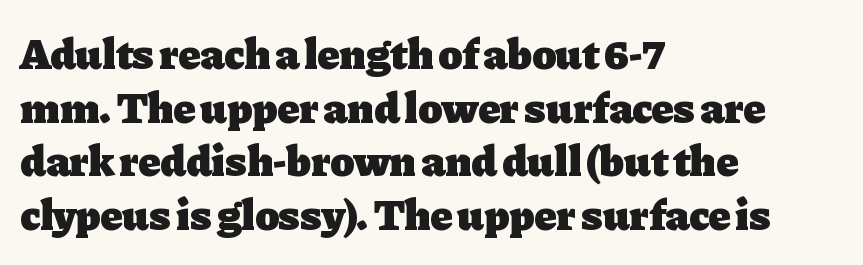
Each line starts at the same left margin while the right side varies. Typographically, this falls in the serif category. Stroke thickness is high; the sample reads as a true bold. Tracking value appears to be zero — textbook default spacing. Bare-footed words on every line. This sample has the flowing, uneven cadence of proportional lettering.
